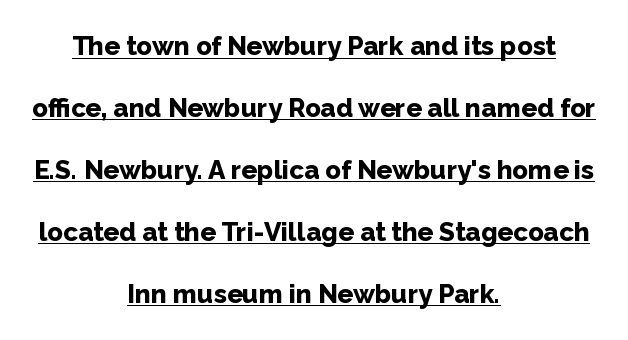
The image shows 26 px bold type, upright; set centered, loose line spacing (2.38x), normal letter spacing, underlined.
